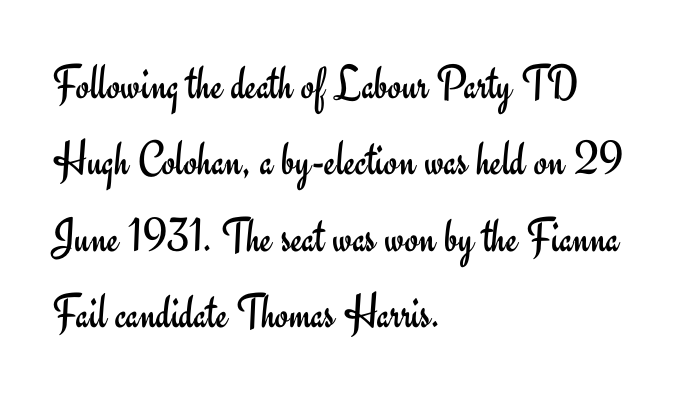
The image shows 49 px regular-weight sans-serif type; set left-aligned, normal line spacing (1.56x), normal letter spacing, not underlined; low stroke contrast and a small x-height.
